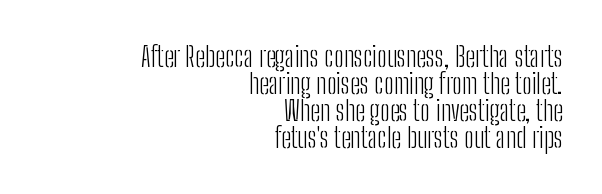
The rendering keeps characters at their native spacing. Character widths vary here, with narrow letters taking less room than wide ones. The specimen omits any rule beneath the text block's lines. The text was rendered using a sans face with plain stroke endings. The typeface has the unassuming heft of standard copy or less.
